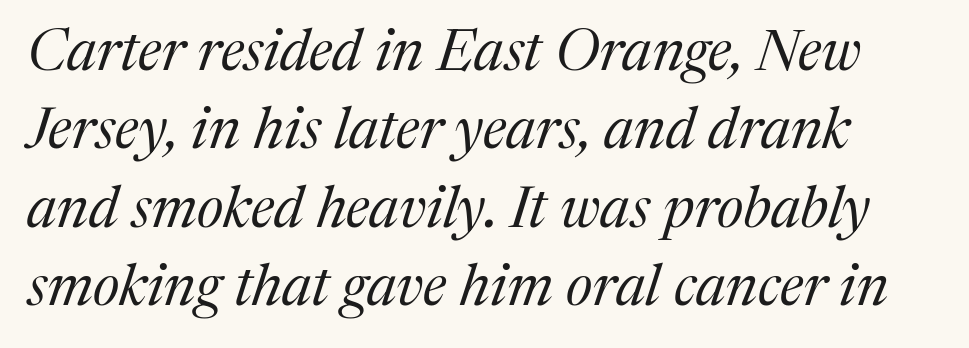
Think standard paragraph weight, or any step lighter than that. A bare baseline throughout the passage. Nobody touched the tracking dial on this one. The typography opts for an oblique posture over an upright one. Visually the block forms a straight wall on the left and a jagged coastline on the right.
